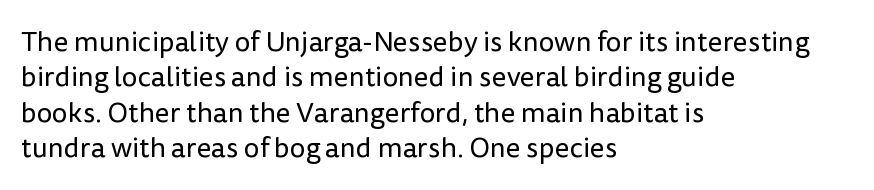
Each letter's strokes conclude bluntly, with no projecting serifs. Line starts are locked; line ends wander. This reads as an unemphasized weight, regular at the heaviest. Does extra space separate the letters? No, they use regular spacing.
